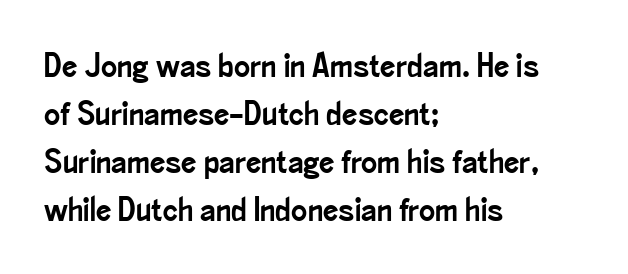
The image shows 34 px condensed sans-serif type, upright; set left-aligned, normal line spacing (1.41x), normal letter spacing, not underlined; low stroke contrast and a small x-height.
